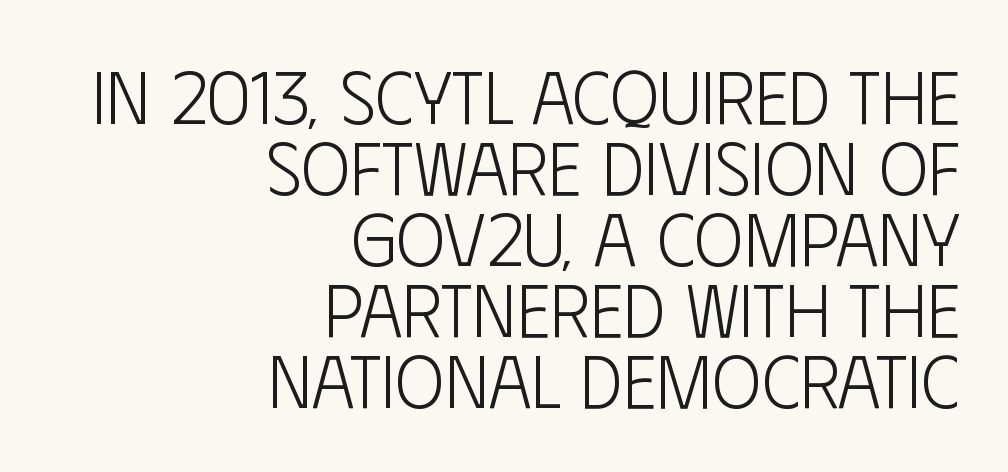
Grotesque or geometric, the face here clearly has no serifs. The designer dialed line spacing down below the default. This reads as an unemphasized weight, regular at the heaviest. Unmarked baselines from the first word to the last.
